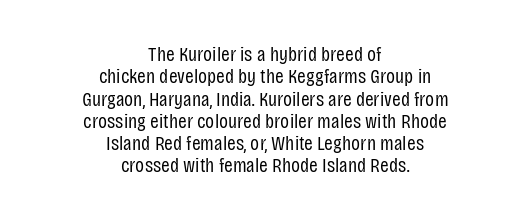
The image shows 21 px text type, upright; set centered, tight line spacing (1.06x), normal letter spacing, not underlined.
